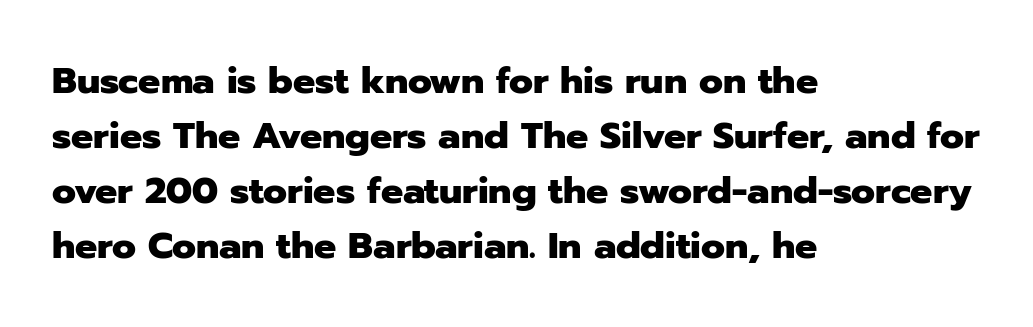
{"serif": "no", "italic": "no", "bold": "yes", "weight": "heavy", "width": "normal", "stroke_contrast": "low", "x_height": "medium", "monospaced": "no", "underline": "no", "align": "left", "line_spacing": "normal", "line_spacing_ratio": 1.49, "letter_spacing": "normal", "letter_spacing_em": 0.0, "glyph_px": 37}
